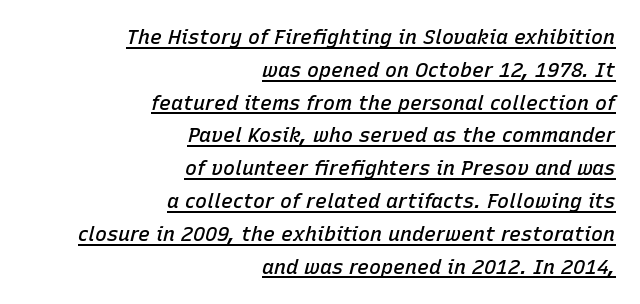
{"italic": "yes", "lean": "right", "slant_degrees": 15, "bold": "semi", "underline": "yes", "align": "right", "line_spacing": "normal", "line_spacing_ratio": 1.64, "letter_spacing": "normal", "letter_spacing_em": 0.0, "glyph_px": 20}
